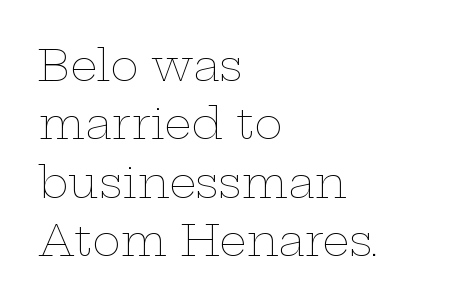
Q: Is the text bold? A: No.
Q: Is the text italic (slanted)? A: No, it is upright.
Q: Is the text underlined? A: No.
Q: How is the paragraph aligned? A: Left-aligned.
Q: Is the spacing between letters normal or unusually wide? A: Normal.
Q: Is the spacing between lines tight, normal or loose? A: Normal.
Q: Width (condensed, normal, or wide)? A: Wide.
Q: Stroke contrast? A: Low.
Q: x-height? A: Medium.
Q: Monospaced? A: No.
